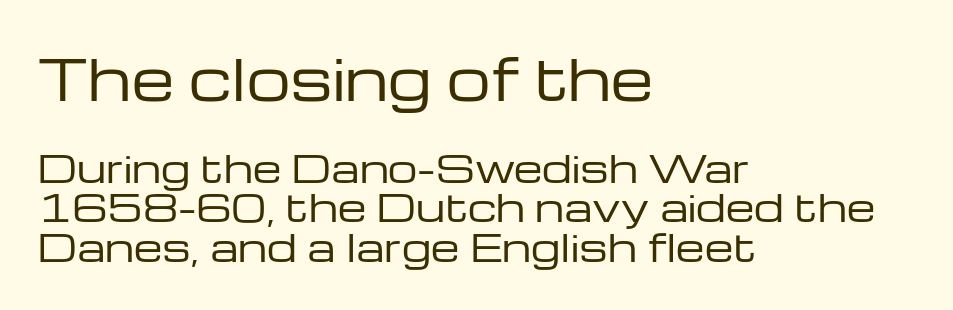
The typesetting does not lean heavy: it is not bold. This rendering uses left alignment, leaving the right contour irregular. Proportional: the letters do not fall into vertical columns. Unlike italic type, these characters show no tilt at all.
